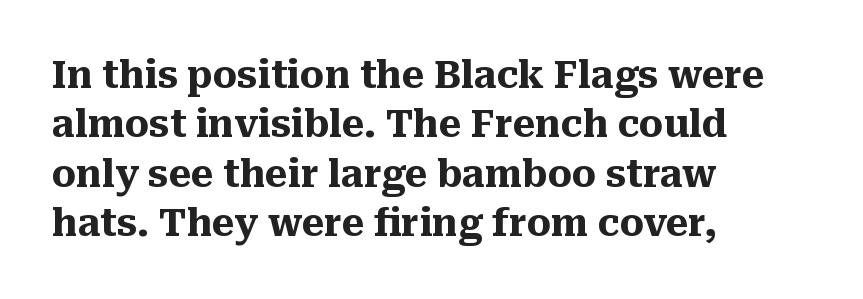
Typographic density is high because the face is bold. Proportional: the letters do not fall into vertical columns. Every character sits straight up, as roman type does. These lines sit exactly where default settings would place them. The type is set solid horizontally, with unmodified tracking. The setting favours the left margin, as ordinary paragraphs usually do.
